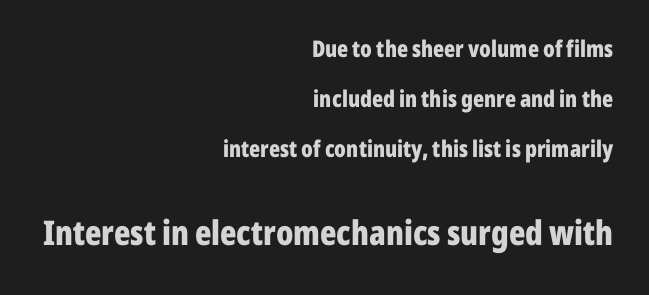
Q: Is the text bold? A: Yes.
Q: Is the text italic (slanted)? A: No, it is upright.
Q: Is the typeface a serif or a sans-serif typeface? A: Sans-serif.
Q: Is the text underlined? A: No.
Q: How is the paragraph aligned? A: Right-aligned.
Q: Is the spacing between letters normal or unusually wide? A: Normal.
Q: Is the spacing between lines tight, normal or loose? A: Loose.
Q: Which block of text is set in a larger size, the first (top) or the second (bottom)? A: The second (bottom) one.
Q: Width (condensed, normal, or wide)? A: Condensed.
Q: Stroke contrast? A: Low.
Q: x-height? A: Medium.
Q: Monospaced? A: No.
